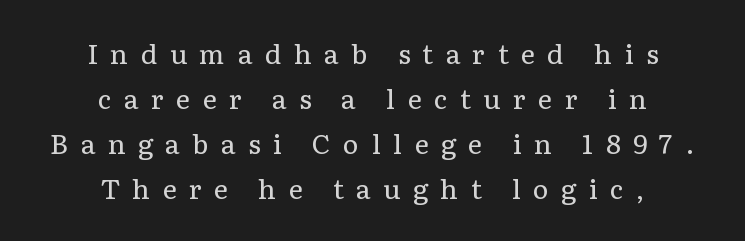
{"italic": "no", "bold": "no", "underline": "no", "align": "center", "line_spacing": "normal", "line_spacing_ratio": 1.67, "letter_spacing": "wide", "letter_spacing_em": 0.46, "glyph_px": 27}
